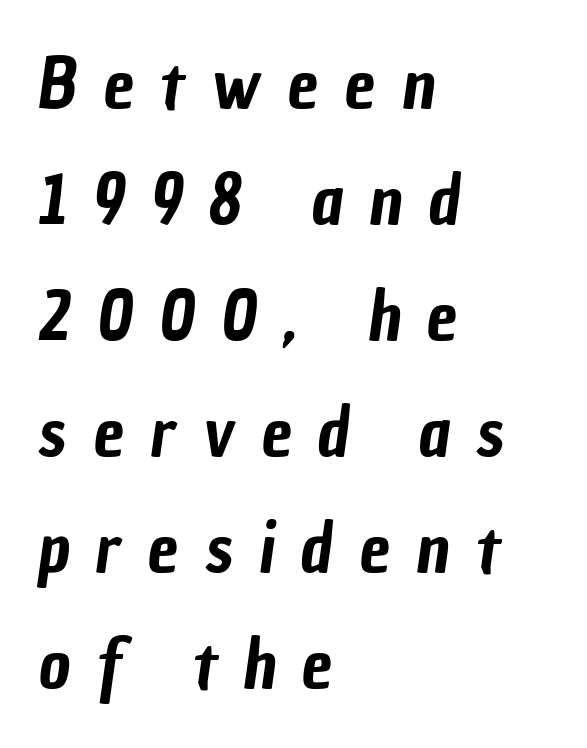
{"serif": "no", "width": "condensed", "stroke_contrast": "low", "x_height": "medium", "monospaced": "no", "underline": "no", "align": "left", "line_spacing": "normal", "line_spacing_ratio": 1.68, "letter_spacing": "wide", "letter_spacing_em": 0.38, "glyph_px": 69}
